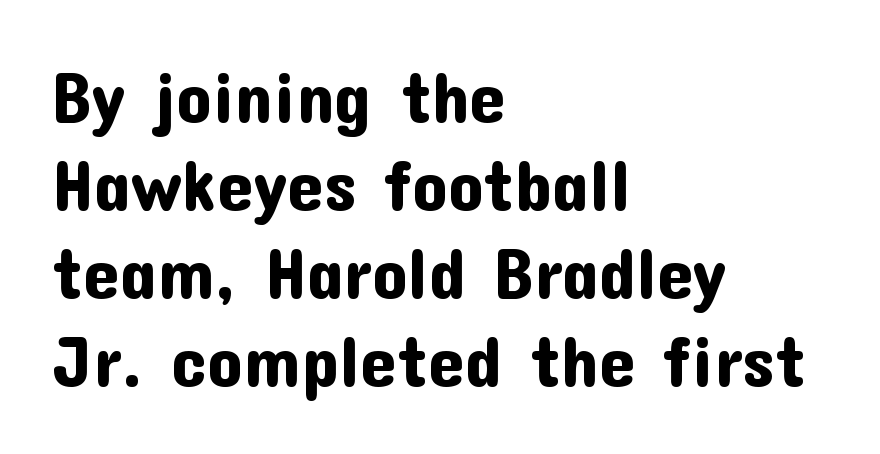
Q: Is the text italic (slanted)? A: No, it is upright.
Q: Is the typeface a serif or a sans-serif typeface? A: Sans-serif.
Q: Is the text underlined? A: No.
Q: How is the paragraph aligned? A: Left-aligned.
Q: Is the spacing between letters normal or unusually wide? A: Normal.
Q: Width (condensed, normal, or wide)? A: Normal.
Q: Stroke contrast? A: Low.
Q: x-height? A: Medium.
Q: Monospaced? A: No.
